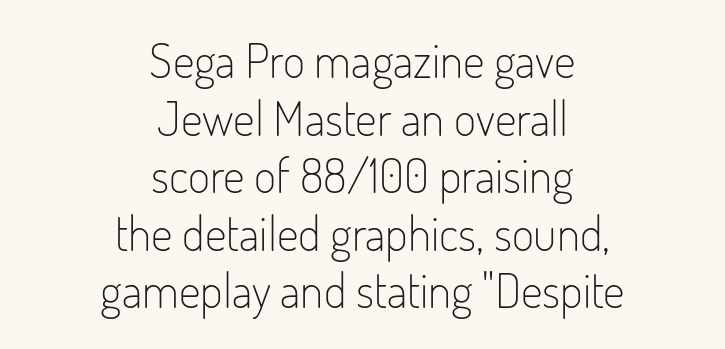
Q: Is the text bold? A: No.
Q: Is the text italic (slanted)? A: No, it is upright.
Q: Is the typeface a serif or a sans-serif typeface? A: Sans-serif.
Q: Is the text underlined? A: No.
Q: How is the paragraph aligned? A: Centered.
Q: Is the spacing between letters normal or unusually wide? A: Normal.
Q: Width (condensed, normal, or wide)? A: Condensed.
Q: Stroke contrast? A: Low.
Q: x-height? A: Small.
Q: Monospaced? A: No.
